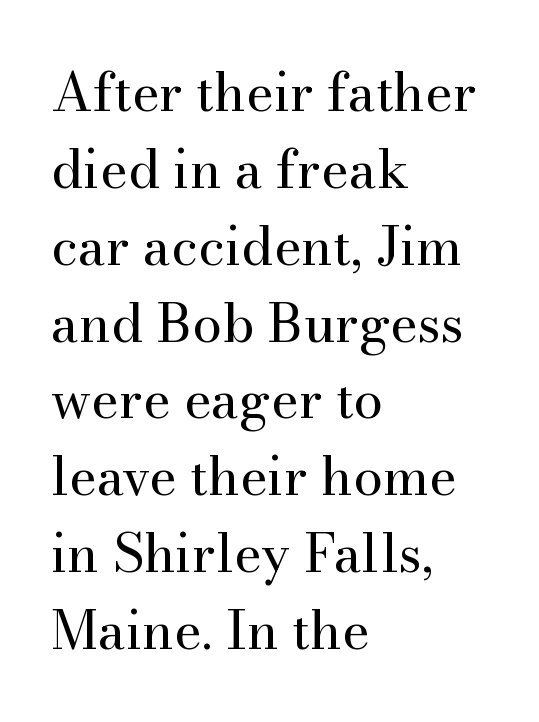
Q: Is the text bold? A: No.
Q: Is the text italic (slanted)? A: No, it is upright.
Q: Is the typeface a serif or a sans-serif typeface? A: Serif.
Q: Is the text underlined? A: No.
Q: How is the paragraph aligned? A: Left-aligned.
Q: Is the spacing between letters normal or unusually wide? A: Normal.
Q: Is the spacing between lines tight, normal or loose? A: Normal.
Q: Width (condensed, normal, or wide)? A: Normal.
Q: Stroke contrast? A: Medium.
Q: x-height? A: Small.
Q: Monospaced? A: No.
